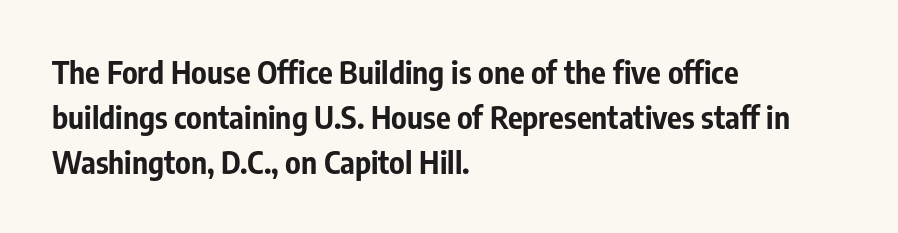
The image shows 31 px bold, condensed sans-serif type, upright; set left-aligned, normal line spacing (1.45x), normal letter spacing, not underlined; low stroke contrast and a medium x-height.
